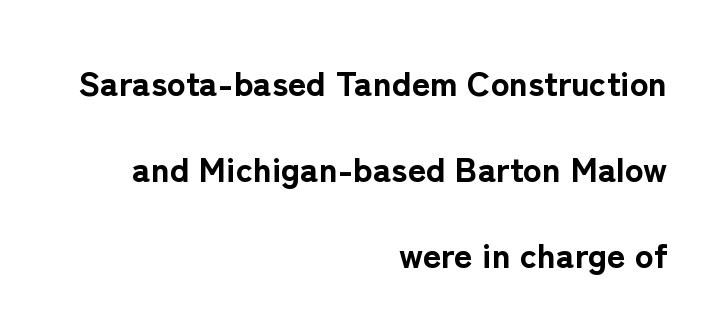
Q: Is the text bold? A: Yes.
Q: Is the text italic (slanted)? A: No, it is upright.
Q: Is the typeface a serif or a sans-serif typeface? A: Sans-serif.
Q: Is the text underlined? A: No.
Q: How is the paragraph aligned? A: Right-aligned.
Q: Is the spacing between letters normal or unusually wide? A: Normal.
Q: Is the spacing between lines tight, normal or loose? A: Loose.
Q: Width (condensed, normal, or wide)? A: Normal.
Q: Stroke contrast? A: Low.
Q: x-height? A: Medium.
Q: Monospaced? A: No.
